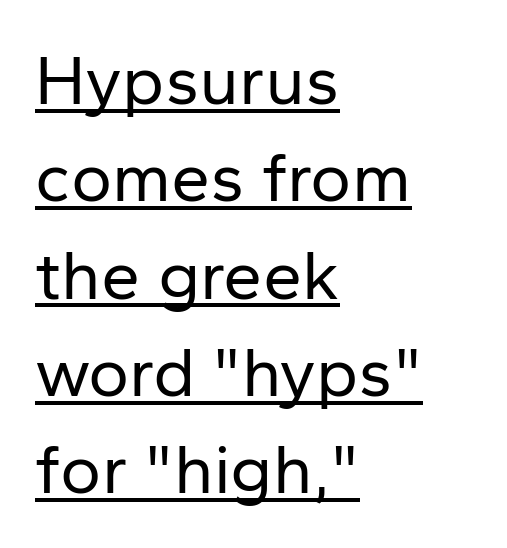
The image shows 70 px regular-weight sans-serif type, upright; set left-aligned, normal line spacing (1.39x), normal letter spacing, underlined; low stroke contrast and a medium x-height.
